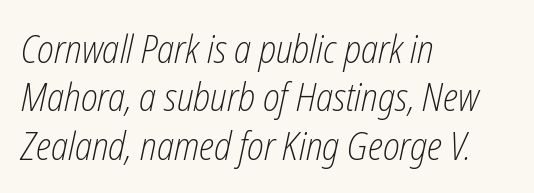
Q: Is the text bold? A: No.
Q: Is the text italic (slanted)? A: Yes, it leans right by about 12 degrees.
Q: Is the text underlined? A: No.
Q: How is the paragraph aligned? A: Left-aligned.
Q: Is the spacing between letters normal or unusually wide? A: Normal.
Q: Width (condensed, normal, or wide)? A: Condensed.
Q: Stroke contrast? A: Low.
Q: x-height? A: Medium.
Q: Monospaced? A: No.
